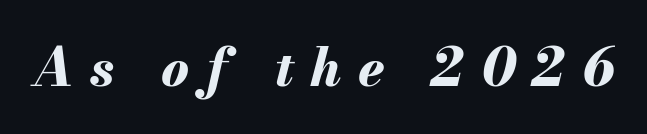
{"italic": "yes", "lean": "right", "slant_degrees": 13, "bold": "yes", "weight": "bold", "width": "normal", "stroke_contrast": "medium", "x_height": "small", "monospaced": "no", "underline": "no", "letter_spacing": "wide", "letter_spacing_em": 0.32, "glyph_px": 52}
